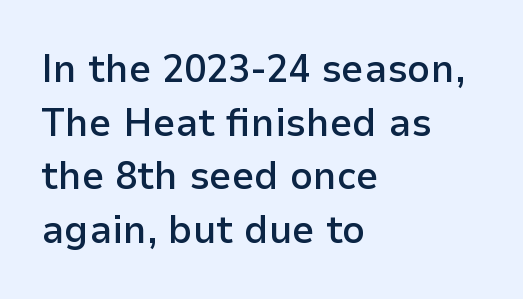
The image shows 40 px semibold sans-serif type, upright; set left-aligned, normal line spacing (1.34x), normal letter spacing, not underlined; low stroke contrast and a medium x-height.
